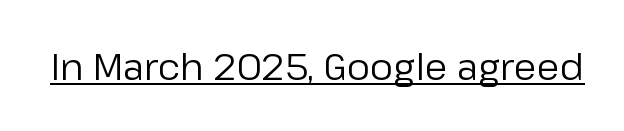
{"serif": "no", "italic": "no", "bold": "no", "weight": "regular", "width": "normal", "stroke_contrast": "low", "x_height": "medium", "monospaced": "no", "underline": "yes", "letter_spacing": "normal", "letter_spacing_em": 0.0, "glyph_px": 37}
